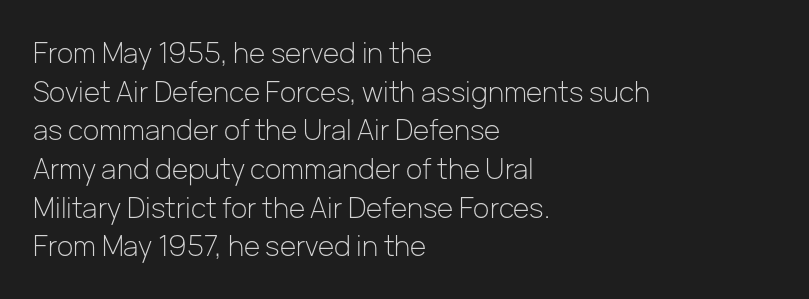
Q: Is the text bold? A: No.
Q: Is the text italic (slanted)? A: No, it is upright.
Q: Is the typeface a serif or a sans-serif typeface? A: Sans-serif.
Q: Is the text underlined? A: No.
Q: How is the paragraph aligned? A: Left-aligned.
Q: Is the spacing between letters normal or unusually wide? A: Normal.
Q: Is the spacing between lines tight, normal or loose? A: Normal.
Q: Width (condensed, normal, or wide)? A: Normal.
Q: Stroke contrast? A: Low.
Q: x-height? A: Medium.
Q: Monospaced? A: No.
